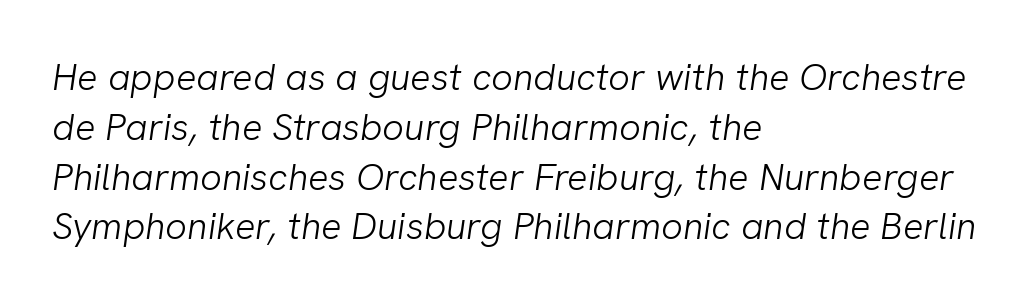
{"serif": "no", "bold": "no", "weight": "light", "width": "normal", "stroke_contrast": "low", "x_height": "medium", "monospaced": "no", "underline": "no", "align": "left", "line_spacing": "normal", "line_spacing_ratio": 1.31, "letter_spacing": "normal", "letter_spacing_em": 0.0, "glyph_px": 38}
